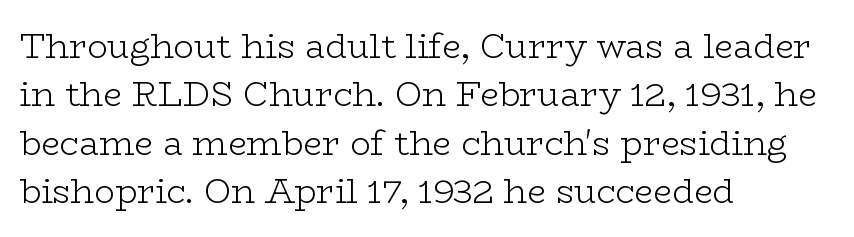
The image shows 34 px light, wide serif type, upright; set left-aligned, normal line spacing (1.42x), normal letter spacing, not underlined; low stroke contrast and a medium x-height.
